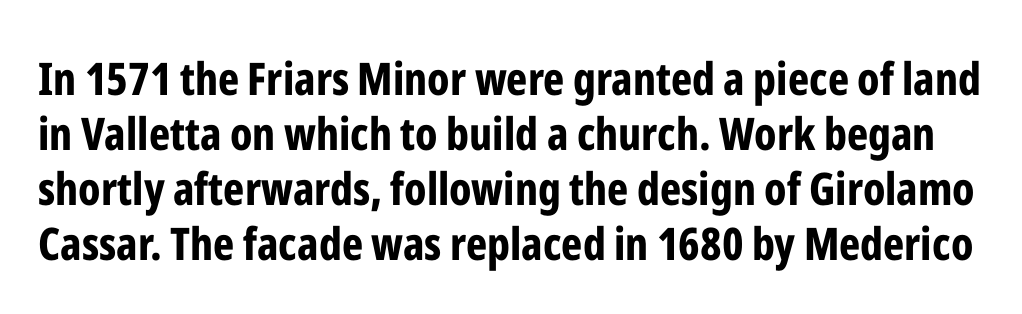
Q: Is the text bold? A: Yes.
Q: Is the text italic (slanted)? A: No, it is upright.
Q: Is the typeface a serif or a sans-serif typeface? A: Sans-serif.
Q: Is the text underlined? A: No.
Q: Is the spacing between letters normal or unusually wide? A: Normal.
Q: Width (condensed, normal, or wide)? A: Condensed.
Q: Stroke contrast? A: Low.
Q: x-height? A: Medium.
Q: Monospaced? A: No.
